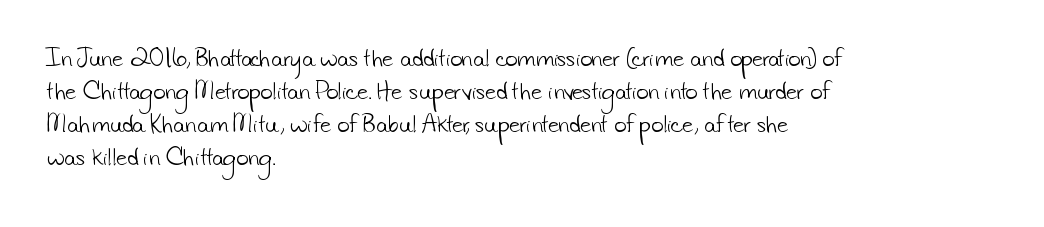
The image shows 21 px text type; set left-aligned, normal line spacing (1.57x), normal letter spacing, not underlined.
